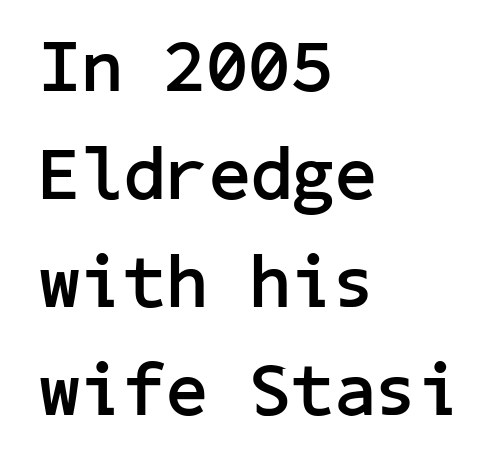
The image shows 74 px semibold sans-serif type, upright; set left-aligned, normal line spacing (1.46x), normal letter spacing, not underlined; low stroke contrast and a medium x-height.
